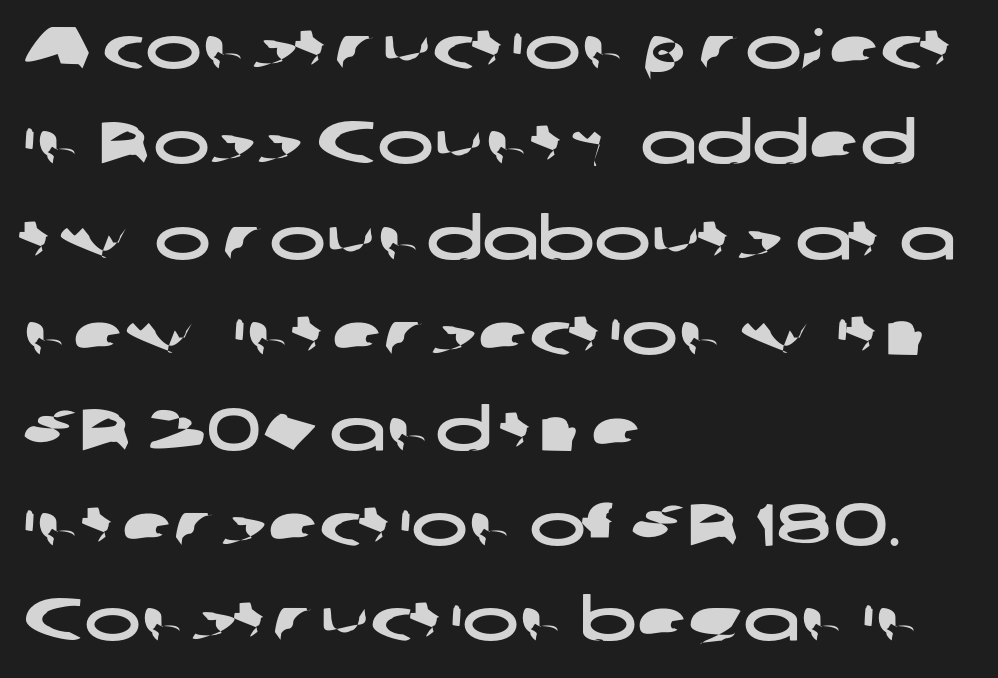
The image shows 60 px wide sans-serif type; set left-aligned, normal line spacing (1.59x), normal letter spacing, not underlined; low stroke contrast and a medium x-height.
